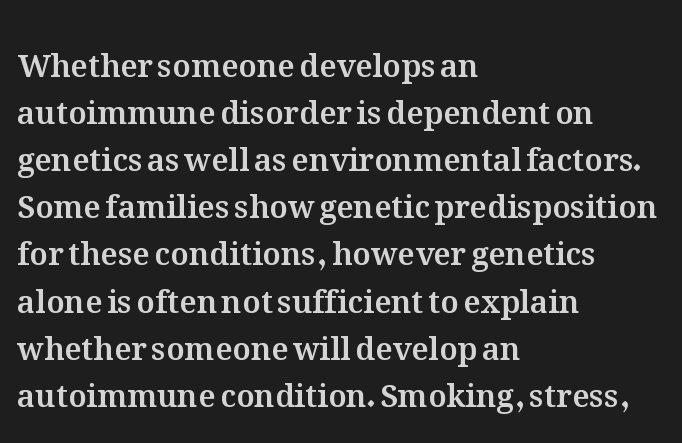
The image shows 31 px text type, upright; set left-aligned, normal line spacing (1.52x), normal letter spacing, not underlined; medium stroke contrast and a medium x-height.
